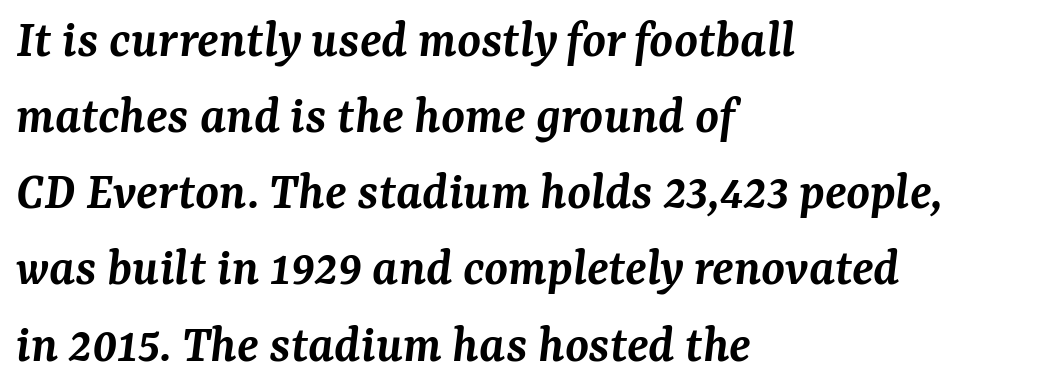
Left-aligned paragraph, ragged on the right. Is this a fixed-width face? No — the glyphs have proportional, varying widths. The horizontal fit of the characters is conventional and even. Each new line begins a customary step beneath the previous one.
